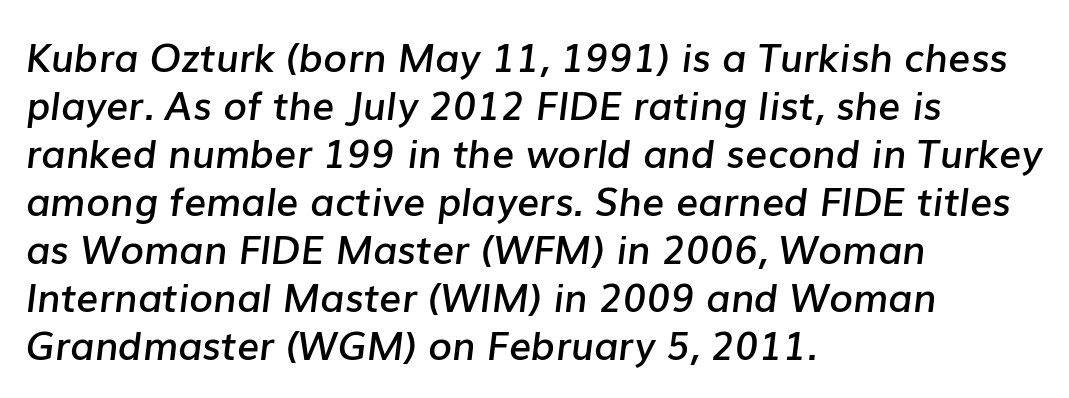
Where is the straight margin? On the left. This sample uses plain, unmodified letter spacing. Style check: oblique. Lines of text with bare space underneath. The passage shown is typed in a proportional face where columns would drift.
